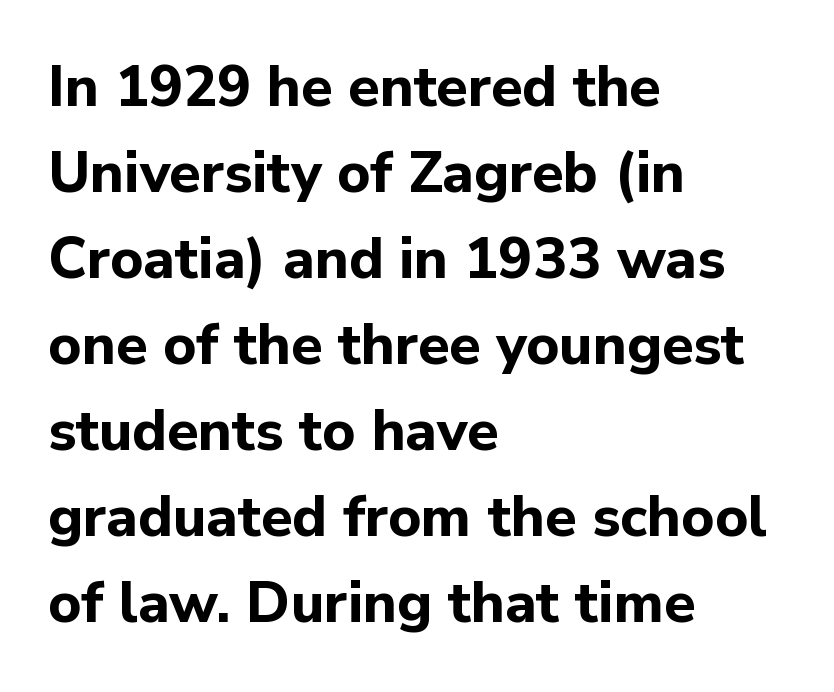
Q: Is the text bold? A: Yes.
Q: Is the text italic (slanted)? A: No, it is upright.
Q: Is the typeface a serif or a sans-serif typeface? A: Sans-serif.
Q: Is the text underlined? A: No.
Q: How is the paragraph aligned? A: Left-aligned.
Q: Is the spacing between letters normal or unusually wide? A: Normal.
Q: Is the spacing between lines tight, normal or loose? A: Normal.
Q: Width (condensed, normal, or wide)? A: Normal.
Q: Stroke contrast? A: Low.
Q: x-height? A: Medium.
Q: Monospaced? A: No.
